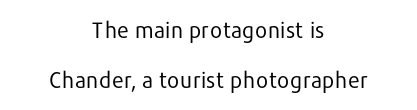
{"italic": "no", "bold": "no", "underline": "no", "align": "center", "line_spacing": "loose", "line_spacing_ratio": 2.29, "letter_spacing": "normal", "letter_spacing_em": 0.0, "glyph_px": 22}
